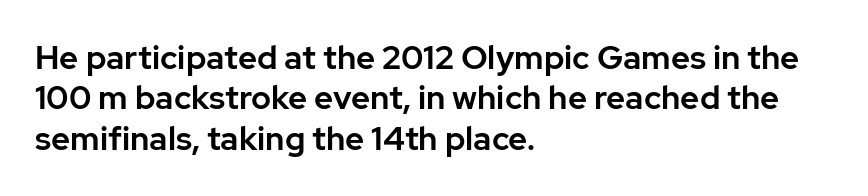
Anything drawn beneath the words? Only blank space. The passage shown is typed in a proportional face where columns would drift. Do the letters lean? They stand straight. Short note: letters normally spaced. The face used here is a sans, in the tradition of grotesques and geometrics. These lines stack with their left ends in a neat column.
